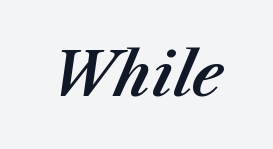
The image shows 60 px text type, italic (leaning right); set normal letter spacing, not underlined; medium stroke contrast and a medium x-height.
